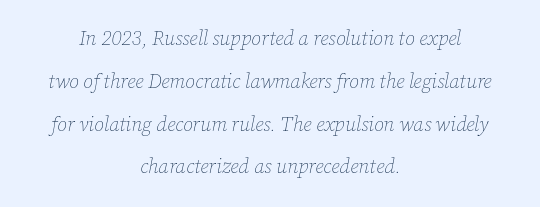
Style check: oblique. In terms of letterspacing, this is plain default setting. The typesetting does not lean heavy: it is not bold. Glance below the letters and you will spot only blank space.
